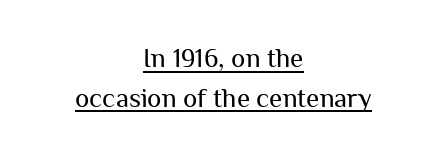
The letters stand straight up with perfectly vertical stems. Does a line run under the words? Yes, clearly. If you measured baseline to baseline, you'd find a middling distance. Is the block centered? Yes — each line is placed symmetrically about the middle. No extra tracking has been applied to these lines.
